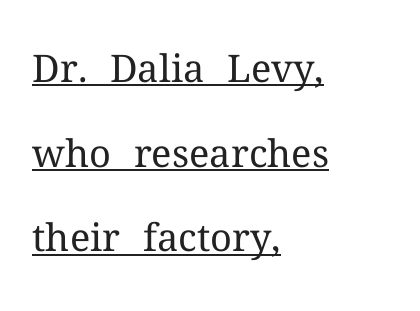
The passage shown is typed in a proportional face where columns would drift. If you drew a line through each stem, it would be perfectly vertical. Tracking here is standard; glyphs follow each other at the usual distance. Honestly, the rows look like they've been pulled way apart. The paragraph shown leans on its left margin. What decoration does the sample have? An underline.
